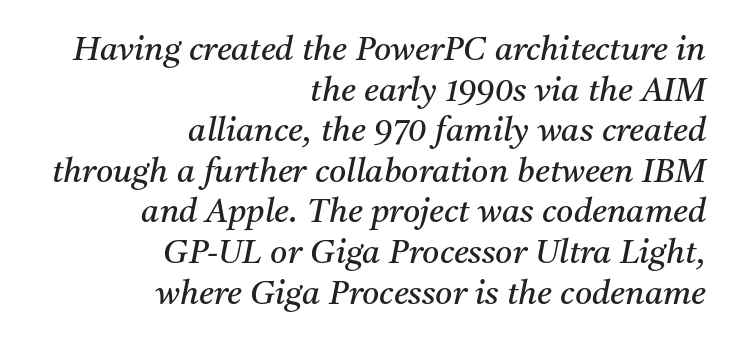
The area under the type is left untouched. Casual observation: everything's shoved over to the right. The text was rendered using a seriffed face with decorative stroke endings. Slant detected: the letters are inclined. The rendering keeps characters at their native spacing. These lines are rendered in a variable-pitch font.
